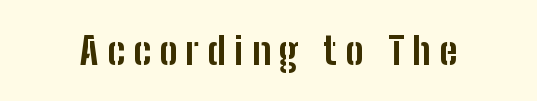
{"serif": "no", "italic": "no", "bold": "yes", "weight": "bold", "width": "condensed", "stroke_contrast": "low", "x_height": "medium", "monospaced": "no", "underline": "no", "letter_spacing": "wide", "letter_spacing_em": 0.22, "glyph_px": 38}
